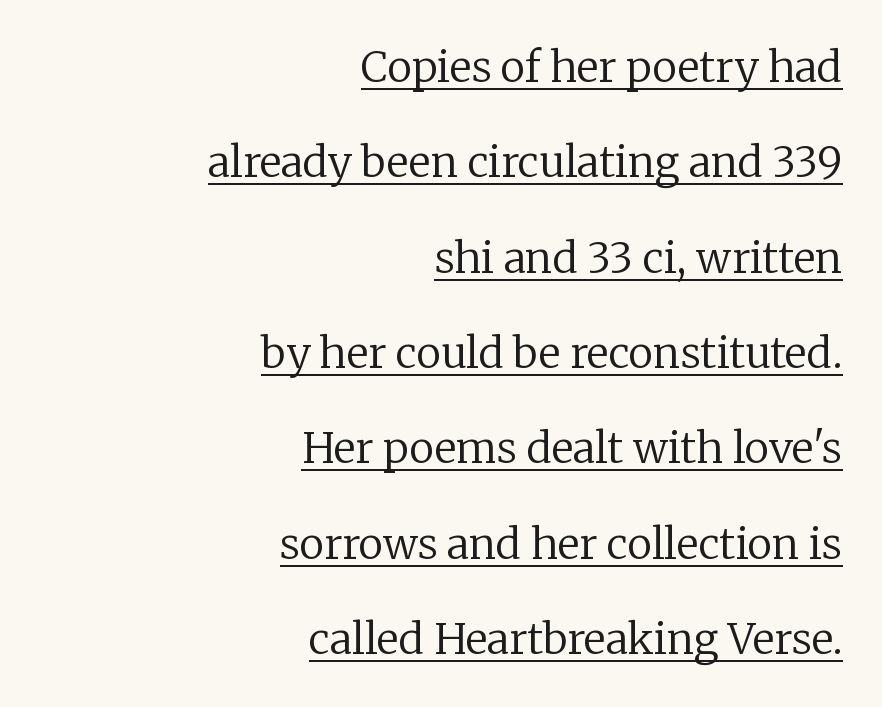
Letterform terminals end in serifs throughout the passage. Horizontal bands of white between lines are thick stripes. Is this a fixed-width face? No — the glyphs have proportional, varying widths. Every character sits straight up, as roman type does. Typeset ragged left — the right edge is the straight one.
